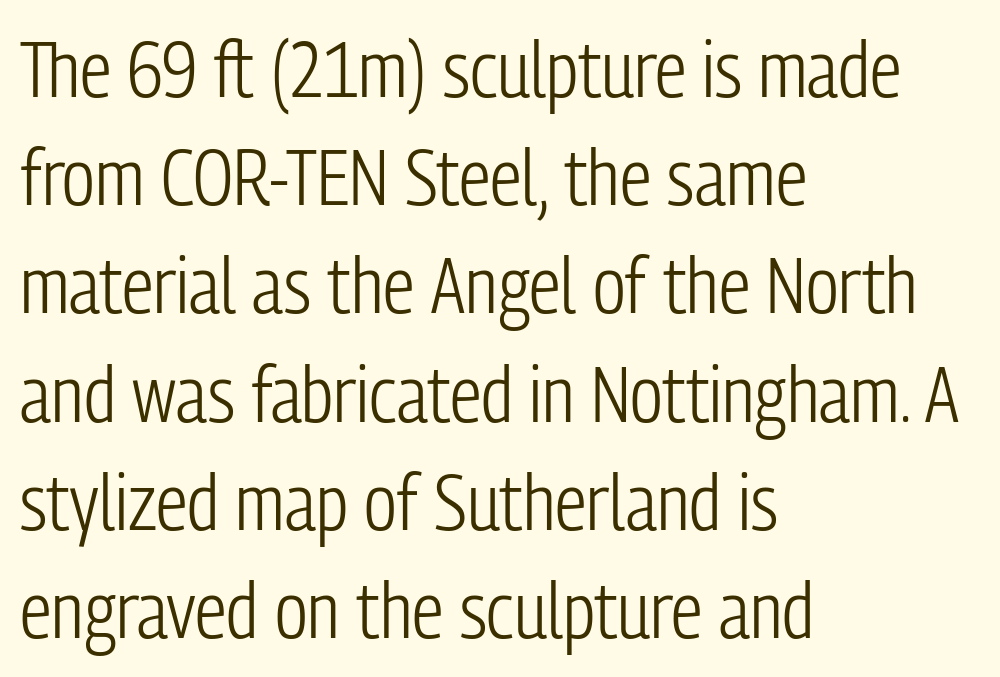
Varying glyph widths throughout — classic text-font behaviour. Typeset ragged right — the left edge is the straight one. Nope, no serifs anywhere on these letters. Each word holds together tightly as a unit, with standard inter-letter gaps. No heavy texture on the line: the type isn't bold. Just letters on the line, the space beneath them empty.
